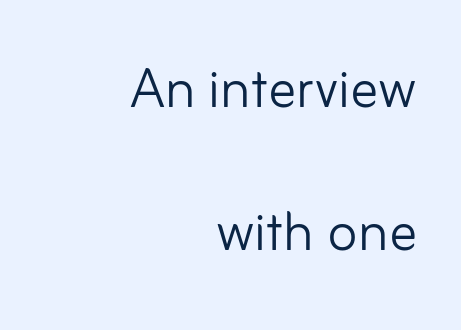
Q: Is the text bold? A: No.
Q: Is the text italic (slanted)? A: No, it is upright.
Q: Is the typeface a serif or a sans-serif typeface? A: Sans-serif.
Q: Is the text underlined? A: No.
Q: How is the paragraph aligned? A: Right-aligned.
Q: Is the spacing between letters normal or unusually wide? A: Normal.
Q: Is the spacing between lines tight, normal or loose? A: Loose.
Q: Width (condensed, normal, or wide)? A: Normal.
Q: Stroke contrast? A: Low.
Q: x-height? A: Small.
Q: Monospaced? A: No.
